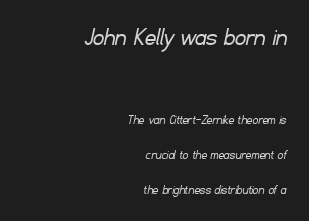
{"bold": "no", "underline": "no", "align": "right", "line_spacing": "loose", "line_spacing_ratio": 2.49, "letter_spacing": "normal", "letter_spacing_em": 0.0, "larger_block": "first", "size_ratio": 1.93, "glyph_px": 27}
